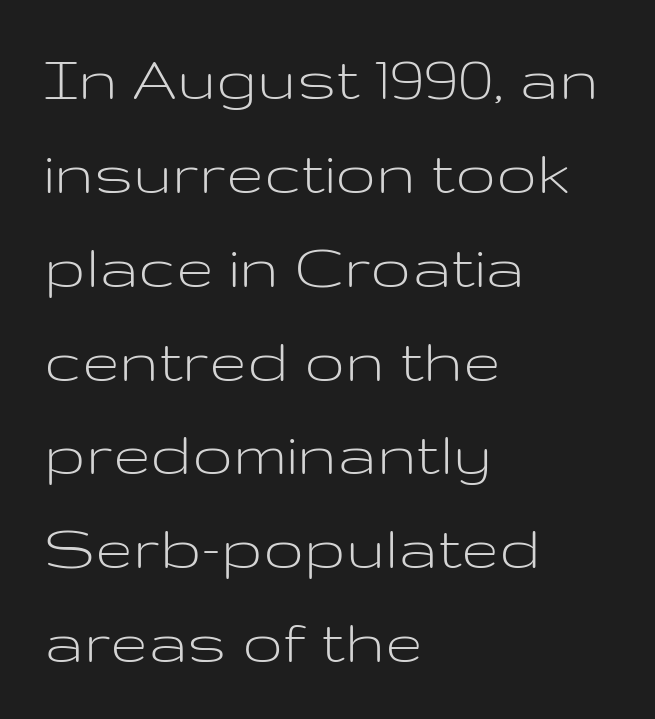
The image shows 68 px light, wide sans-serif type, upright; set left-aligned, normal line spacing (1.38x), normal letter spacing, not underlined; low stroke contrast and a medium x-height.
